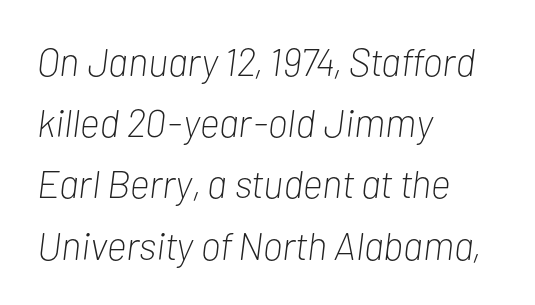
Weight: not bold — regular or lighter. The type is set solid horizontally, with unmodified tracking. Descenders are the only things crossing below the line. Each letter keeps its own natural width here, so spacing adapts to shape. Honestly, the row spacing looks completely unremarkable.
